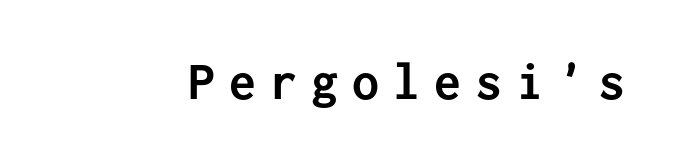
Observe the wide spacing: letters keep a clear distance from each other. The foot of each line stays bare and open. Strokes here are thick enough to call this a true bold. A typesetter would label this face a sans. Does the lettering tilt? It doesn't — this is upright. Fixed-width glyphs throughout — classic coding-font behaviour.
